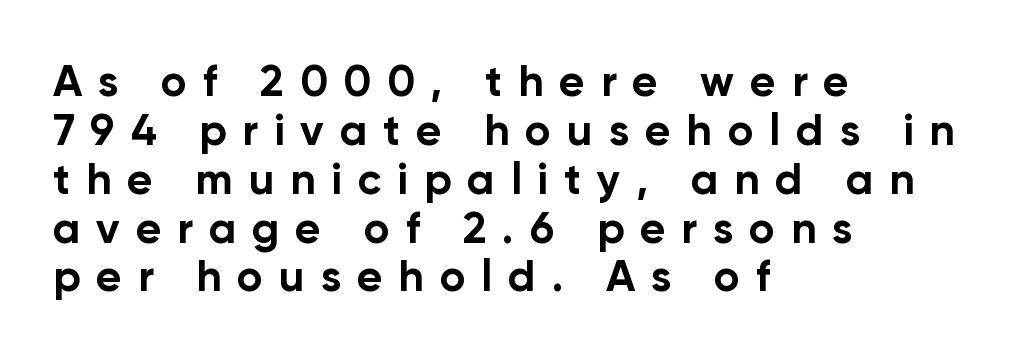
The image shows 44 px bold sans-serif type, upright; set left-aligned, tight line spacing (1.11x), unusually wide letter spacing (+0.36 em), not underlined; low stroke contrast and a medium x-height.
